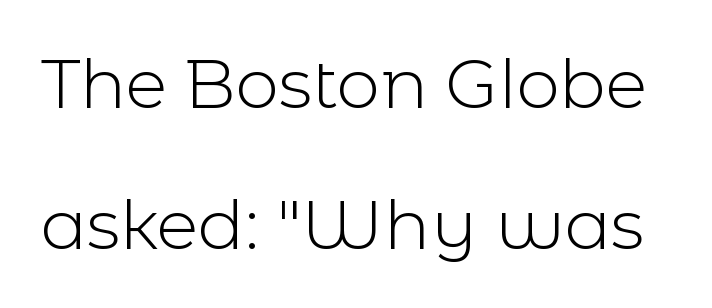
{"serif": "no", "italic": "no", "bold": "no", "weight": "light", "width": "normal", "x_height": "medium", "monospaced": "no", "underline": "no", "line_spacing": "loose", "line_spacing_ratio": 2.04, "letter_spacing": "normal", "letter_spacing_em": 0.0, "glyph_px": 69}
